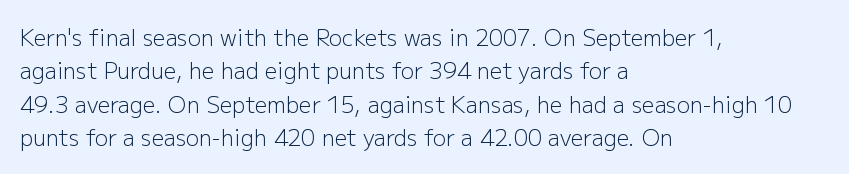
{"italic": "no", "bold": "no", "underline": "no", "align": "left", "line_spacing": "normal", "line_spacing_ratio": 1.52, "letter_spacing": "normal", "letter_spacing_em": 0.0, "glyph_px": 22}
